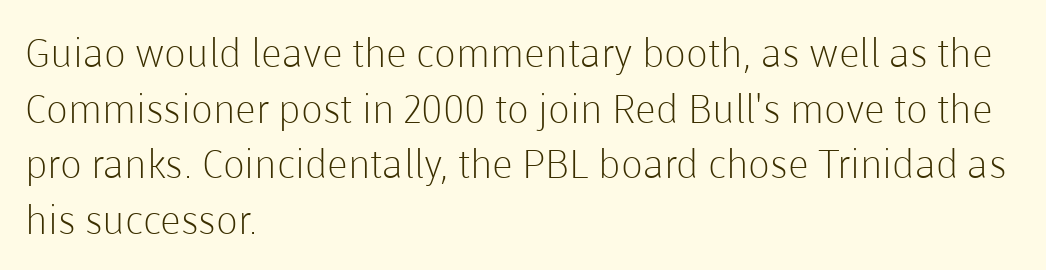
Posture: upright roman. Each stroke keeps to a modest, everyday thickness or less. The setting favours the left margin, as ordinary paragraphs usually do. Is this a sans? Yes — the strokes have no serifs. How are the letters spaced? Ordinarily, with no added tracking. Each new line begins a customary step beneath the previous one.
